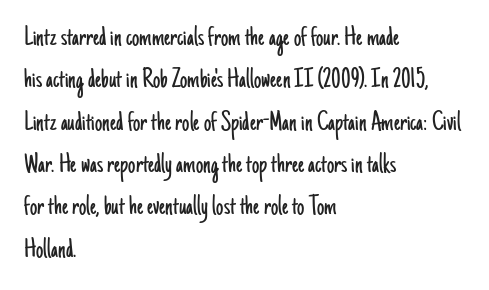
Q: Is the text bold? A: No.
Q: Is the text italic (slanted)? A: No, it is upright.
Q: Is the typeface a serif or a sans-serif typeface? A: Sans-serif.
Q: Is the text underlined? A: No.
Q: How is the paragraph aligned? A: Left-aligned.
Q: Is the spacing between letters normal or unusually wide? A: Normal.
Q: Is the spacing between lines tight, normal or loose? A: Normal.
Q: Width (condensed, normal, or wide)? A: Condensed.
Q: Stroke contrast? A: Low.
Q: x-height? A: Small.
Q: Monospaced? A: No.
